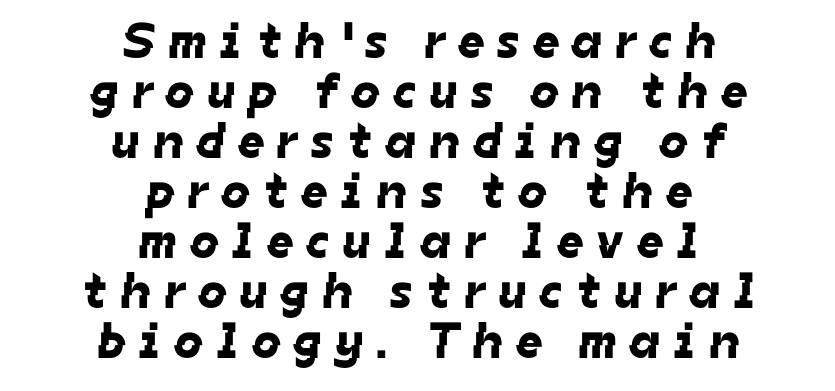
Q: Is the typeface a serif or a sans-serif typeface? A: Sans-serif.
Q: Is the text underlined? A: No.
Q: How is the paragraph aligned? A: Centered.
Q: Is the spacing between letters normal or unusually wide? A: Unusually wide.
Q: Is the spacing between lines tight, normal or loose? A: Tight.
Q: Width (condensed, normal, or wide)? A: Normal.
Q: Stroke contrast? A: Low.
Q: x-height? A: Medium.
Q: Monospaced? A: No.
